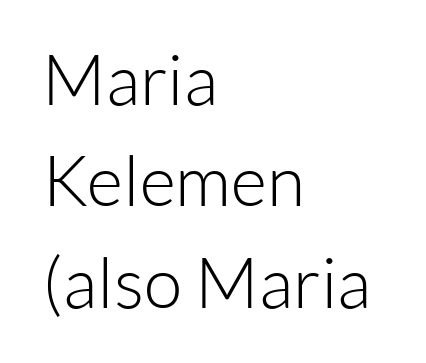
The image shows 70 px light sans-serif type, upright; set left-aligned, normal line spacing (1.45x), normal letter spacing, not underlined; low stroke contrast and a medium x-height.
